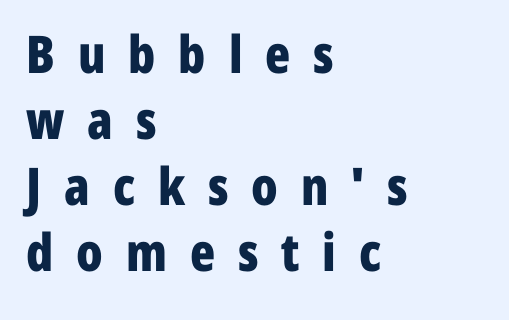
Q: Is the text bold? A: Yes.
Q: Is the text italic (slanted)? A: No, it is upright.
Q: Is the typeface a serif or a sans-serif typeface? A: Sans-serif.
Q: Is the text underlined? A: No.
Q: How is the paragraph aligned? A: Left-aligned.
Q: Is the spacing between letters normal or unusually wide? A: Unusually wide.
Q: Is the spacing between lines tight, normal or loose? A: Normal.
Q: Width (condensed, normal, or wide)? A: Condensed.
Q: Stroke contrast? A: Low.
Q: x-height? A: Medium.
Q: Monospaced? A: No.
